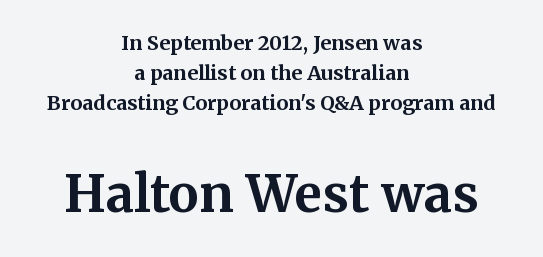
The image shows 51 px bold serif type, upright; set centered, normal line spacing (1.51x), normal letter spacing, not underlined; the second (bottom) block is 2.55x larger; medium stroke contrast and a medium x-height.
